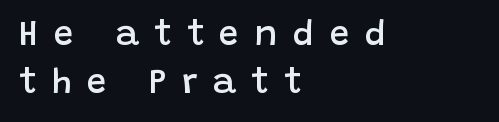
Letterform terminals end flat and unadorned throughout the passage. Regular leading. It's the straight-up-and-down kind of type. Check the space under the baseline: it is left empty.
